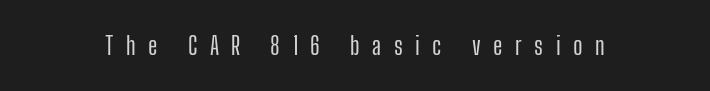
Quick note: not italic, upright. The horizontal fit of the characters is loose and conspicuously gappy. The glyphs are unaccompanied by any horizontal stroke below them.
